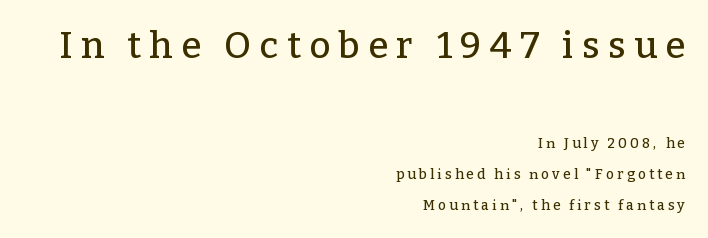
Q: Is the text italic (slanted)? A: No, it is upright.
Q: Is the typeface a serif or a sans-serif typeface? A: Serif.
Q: Is the text underlined? A: No.
Q: How is the paragraph aligned? A: Right-aligned.
Q: Is the spacing between letters normal or unusually wide? A: Unusually wide.
Q: Is the spacing between lines tight, normal or loose? A: Loose.
Q: Which block of text is set in a larger size, the first (top) or the second (bottom)? A: The first (top) one.
Q: Width (condensed, normal, or wide)? A: Normal.
Q: Stroke contrast? A: Low.
Q: x-height? A: Medium.
Q: Monospaced? A: No.
